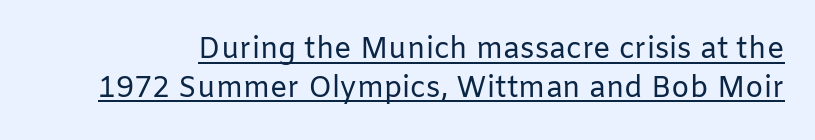
Stem width sits at or under what a default text font uses. The space between consecutive lines is moderate. Here the designer chose a conventional face with non-uniform glyph widths. Beneath each row of characters lies a ruled line. The axis of the letterforms is exactly vertical. Characters follow at the spacing the type designer built in.
